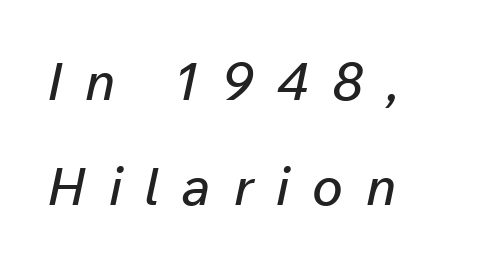
{"italic": "yes", "lean": "right", "slant_degrees": 12, "width": "normal", "stroke_contrast": "low", "x_height": "medium", "monospaced": "no", "underline": "no", "align": "left", "line_spacing": "loose", "line_spacing_ratio": 2.02, "letter_spacing": "wide", "letter_spacing_em": 0.44, "glyph_px": 52}
